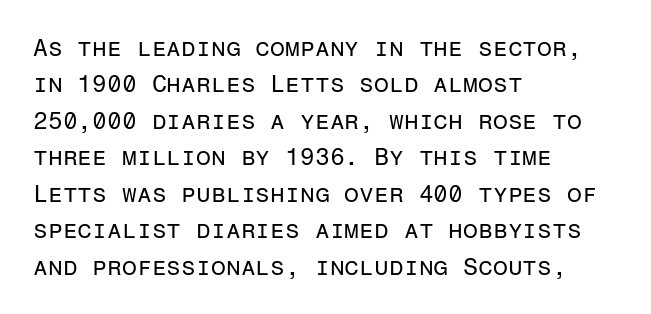
The foot of each line stays bare and open. These lines stack with their left ends in a neat column. Italic: no, the glyphs are upright roman. These lines sit exactly where default settings would place them.
